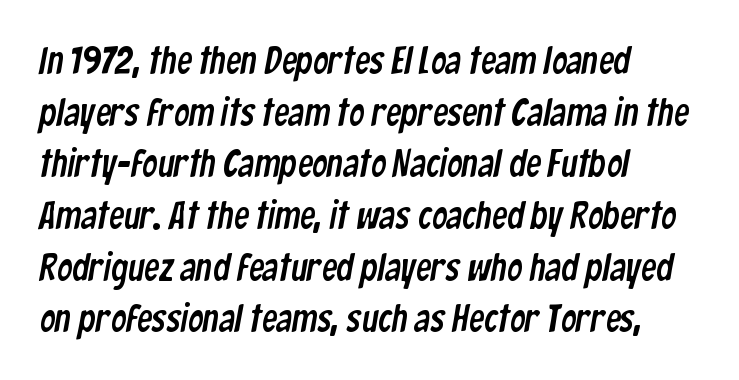
Letterform terminals end flat and unadorned throughout the passage. Character widths vary here, with narrow letters taking less room than wide ones. The line texture is even and compact thanks to regular tracking. Regular leading. Only glyphs here, with clear space below each row.
